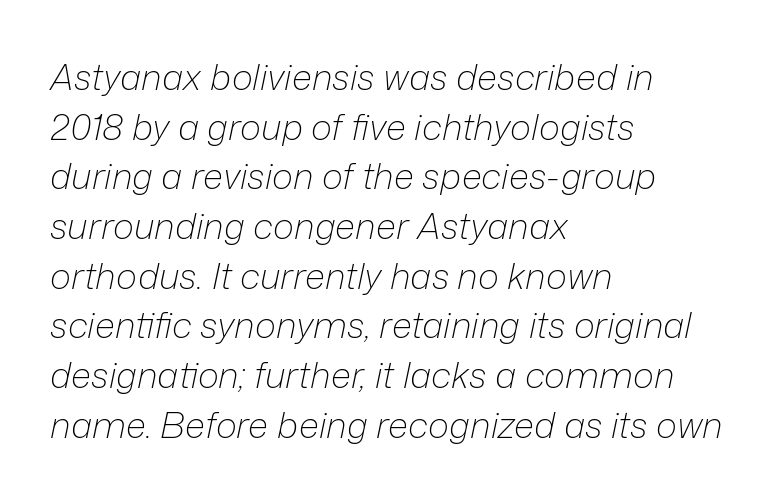
Every character sits at an angle, as italics do. The baseline area is clear. Summary of vertical rhythm: regular, with standard interline spacing. The lines in this sample share a left origin and differ only in where they stop. Nobody touched the tracking dial on this one. The face looks like a standard text weight, possibly lighter.
